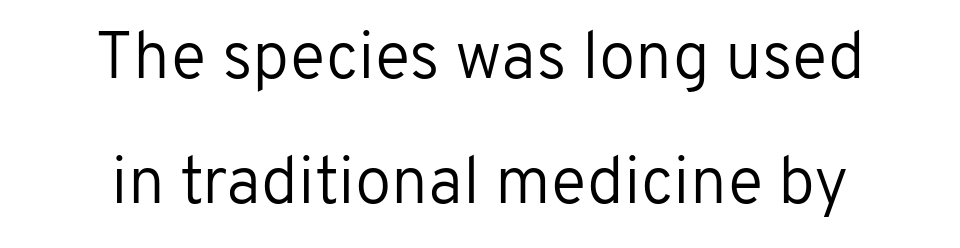
The image shows 66 px regular-weight sans-serif type, upright; set centered, line spacing 1.89x, normal letter spacing, not underlined; low stroke contrast and a medium x-height.
